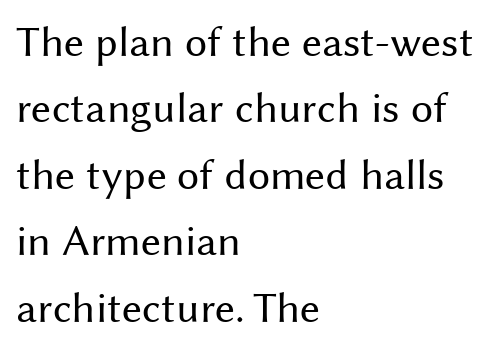
Varying glyph widths throughout — classic text-font behaviour. The text block is weighted toward the left margin, trailing off unevenly rightward. Short note: letters normally spaced. The specimen omits any rule beneath the text block's lines. Designer's note — italics off, roman on.
